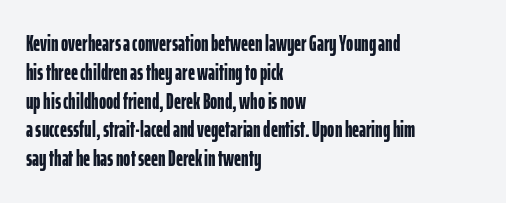
Q: Is the text bold? A: Yes.
Q: Is the text italic (slanted)? A: No, it is upright.
Q: Is the text underlined? A: No.
Q: How is the paragraph aligned? A: Left-aligned.
Q: Is the spacing between letters normal or unusually wide? A: Normal.
Q: Is the spacing between lines tight, normal or loose? A: Normal.
